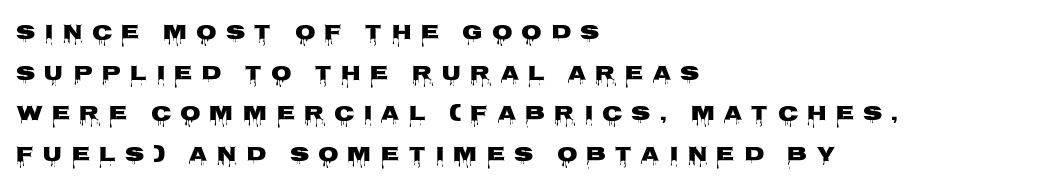
Compared with typical body copy, the letter spacing here is much looser. Weight: bold. A student would call this left alignment; a typographer would say flush left, rag right. Posture: upright roman. What's the leading like? Stretched, with rows far apart. The glyphs are unaccompanied by any horizontal stroke below them.
